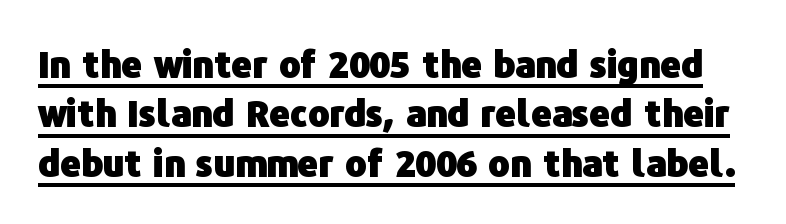
The image shows 36 px heavy sans-serif type, upright; set normal line spacing (1.37x), normal letter spacing, underlined; low stroke contrast and a medium x-height.
